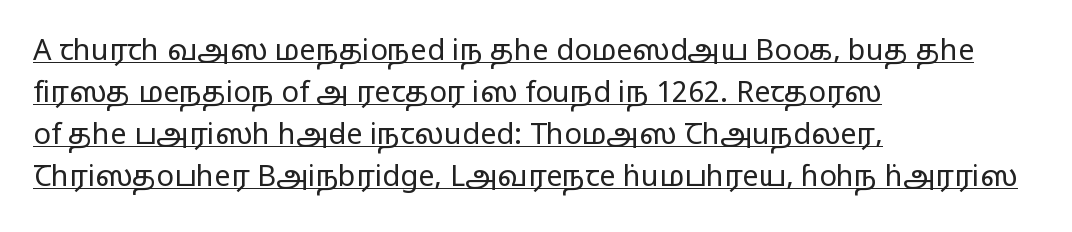
The words here are underlined. No feet cap the strokes, marking this as sans-serif type. These lines were composed using upright roman letters. Here the designer chose a conventional face with non-uniform glyph widths. Each line starts at the same left margin while the right side varies. Evenly set lines give the paragraph a standard silhouette.
